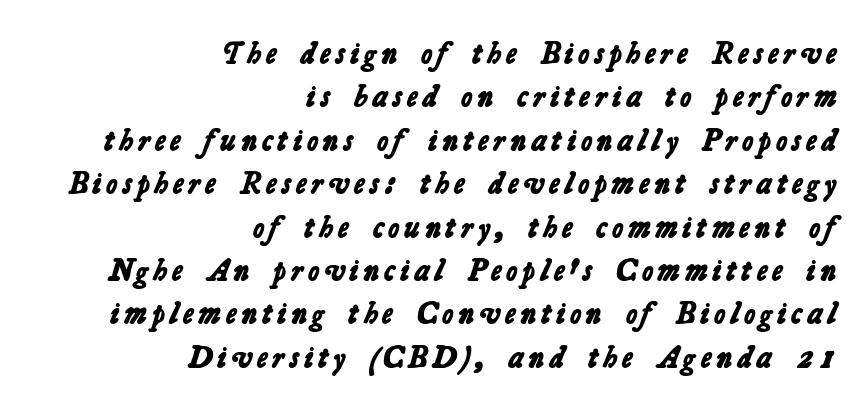
The image shows 31 px bold sans-serif type; set right-aligned, normal line spacing (1.4x), not underlined; low stroke contrast and a medium x-height.
